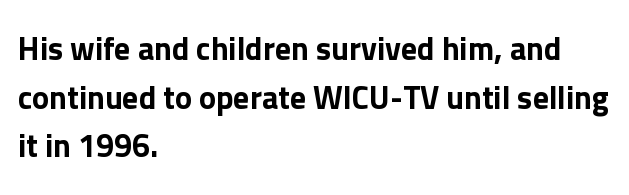
Q: Is the text italic (slanted)? A: No, it is upright.
Q: Is the typeface a serif or a sans-serif typeface? A: Sans-serif.
Q: Is the text underlined? A: No.
Q: How is the paragraph aligned? A: Left-aligned.
Q: Is the spacing between letters normal or unusually wide? A: Normal.
Q: Is the spacing between lines tight, normal or loose? A: Normal.
Q: Width (condensed, normal, or wide)? A: Normal.
Q: Stroke contrast? A: Low.
Q: x-height? A: Medium.
Q: Monospaced? A: No.
